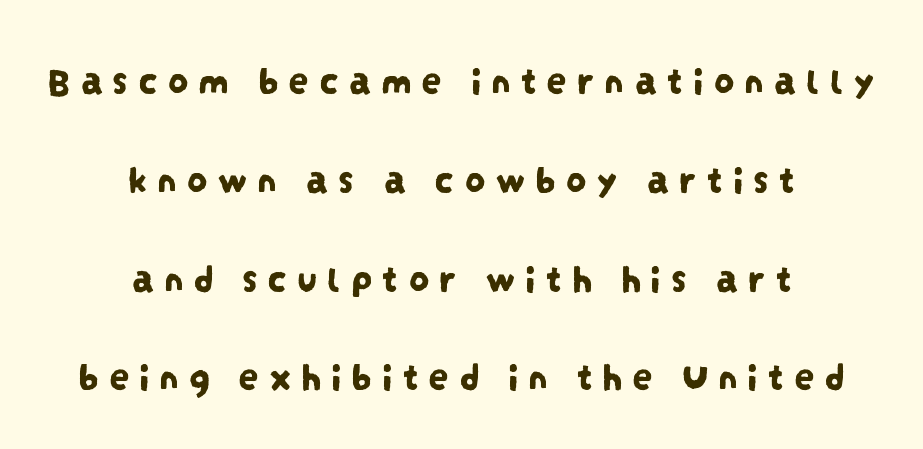
These lines stand farther apart than default settings would place them. The face used here is proportionally spaced, like ordinary book or web type. Examine the stroke ends and you'll find no serifs. The paragraph has two soft edges and a firm central axis. Letter spacing: wide.
